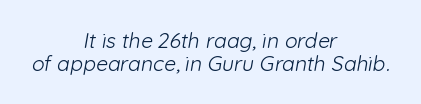
{"bold": "no", "underline": "no", "align": "center", "line_spacing": "tight", "line_spacing_ratio": 1.09, "letter_spacing": "normal", "letter_spacing_em": 0.0, "glyph_px": 21}
